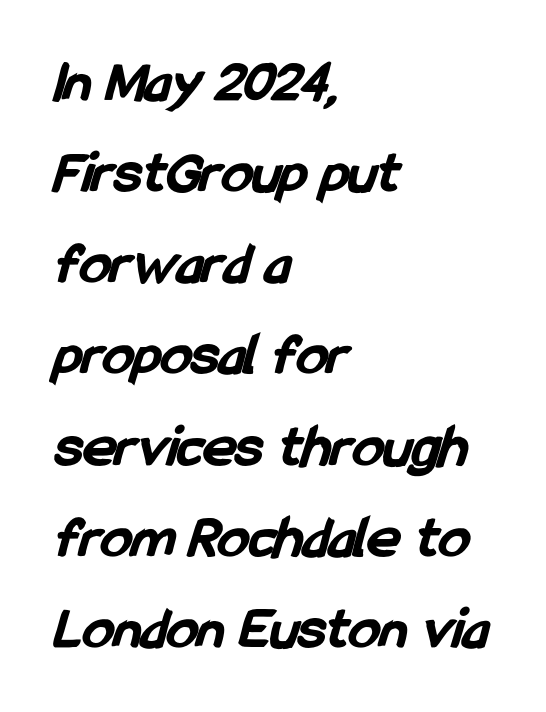
Q: Is the text bold? A: Yes.
Q: Is the typeface a serif or a sans-serif typeface? A: Sans-serif.
Q: Is the text underlined? A: No.
Q: How is the paragraph aligned? A: Left-aligned.
Q: Is the spacing between letters normal or unusually wide? A: Normal.
Q: Is the spacing between lines tight, normal or loose? A: Normal.
Q: Width (condensed, normal, or wide)? A: Condensed.
Q: Stroke contrast? A: Low.
Q: x-height? A: Medium.
Q: Monospaced? A: No.
